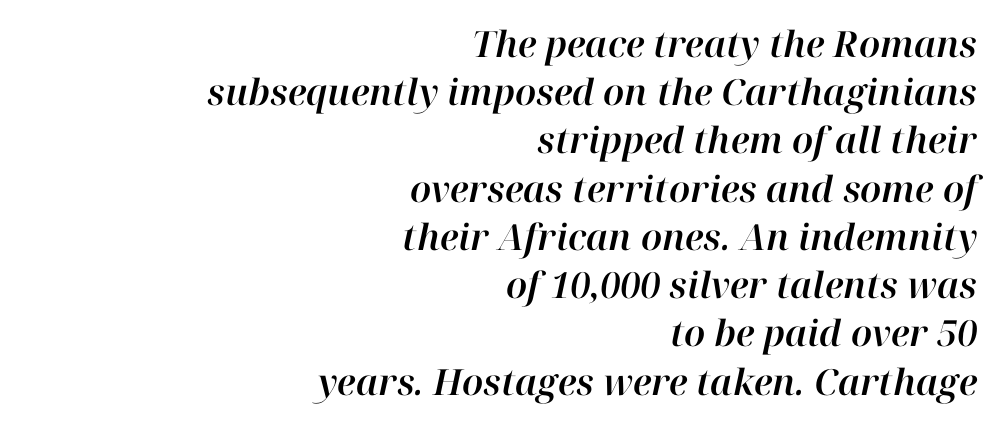
The image shows 36 px text type, italic (leaning right); set right-aligned, normal line spacing (1.34x), normal letter spacing, not underlined; high stroke contrast and a medium x-height.
